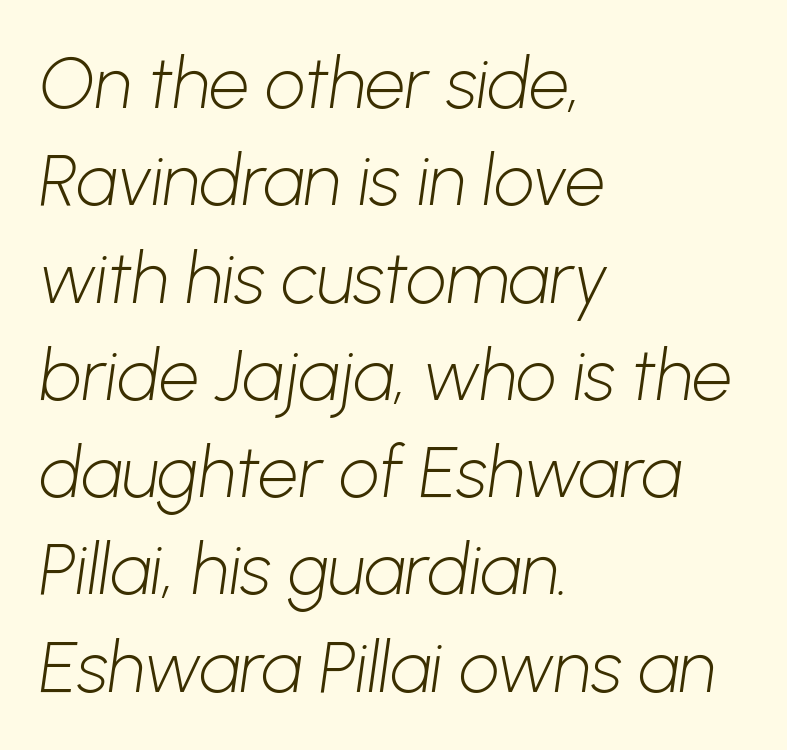
The image shows 71 px light sans-serif type; set left-aligned, normal line spacing (1.37x), normal letter spacing, not underlined; low stroke contrast and a medium x-height.
